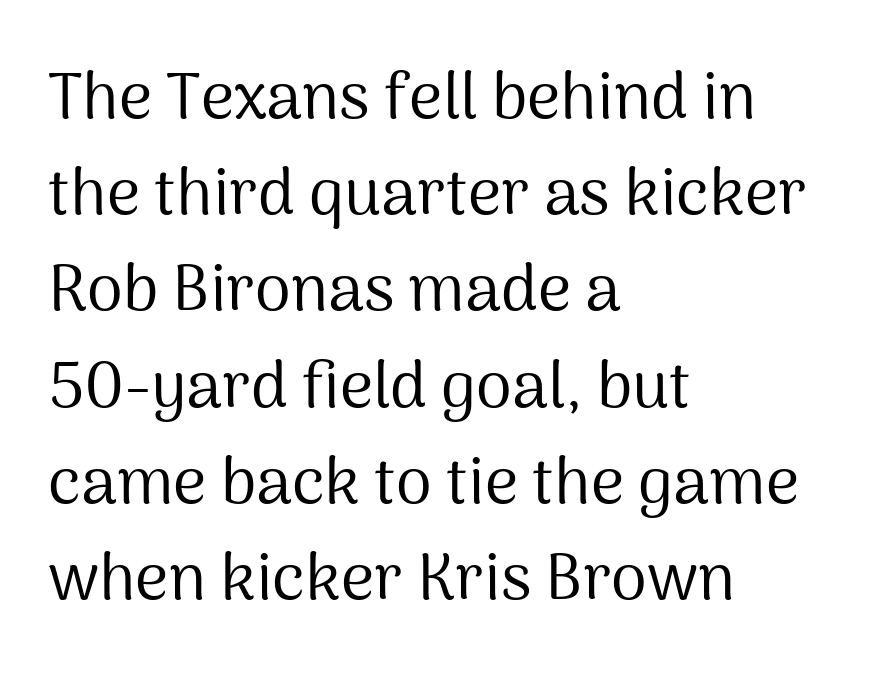
Q: Is the text bold? A: No.
Q: Is the text italic (slanted)? A: No, it is upright.
Q: Is the typeface a serif or a sans-serif typeface? A: Sans-serif.
Q: Is the text underlined? A: No.
Q: How is the paragraph aligned? A: Left-aligned.
Q: Is the spacing between letters normal or unusually wide? A: Normal.
Q: Is the spacing between lines tight, normal or loose? A: Normal.
Q: Width (condensed, normal, or wide)? A: Normal.
Q: Stroke contrast? A: Medium.
Q: x-height? A: Medium.
Q: Monospaced? A: No.
